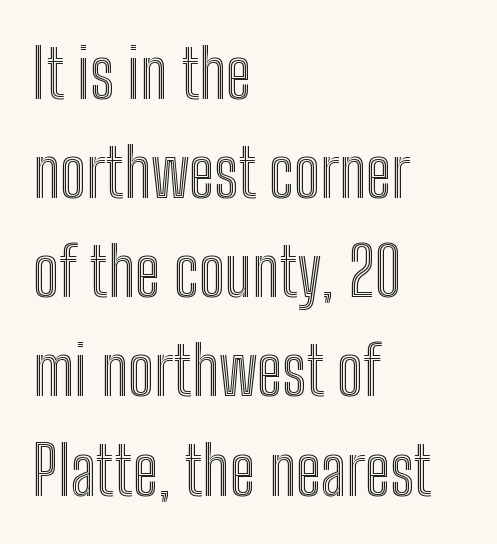
The string is rendered with underlining switched off. Letter spacing: default. Every character sits straight up, as roman type does. Does the leading feel generous? No, just average. Think of a printed novel: that variable character pitch is what you see here.
